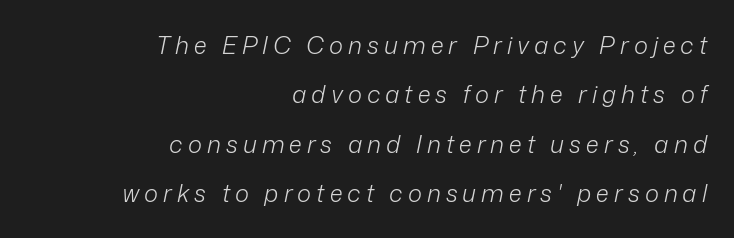
The image shows 24 px text type, italic (leaning right); set right-aligned, loose line spacing (2.06x), unusually wide letter spacing (+0.21 em), not underlined.
